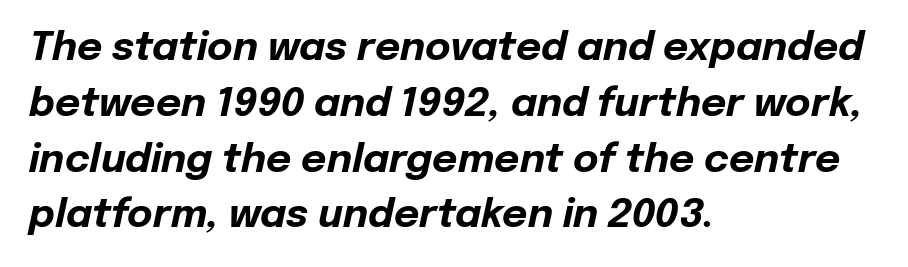
Q: Is the text bold? A: Yes.
Q: Is the text italic (slanted)? A: Yes, it leans right by about 12 degrees.
Q: Is the text underlined? A: No.
Q: How is the paragraph aligned? A: Left-aligned.
Q: Is the spacing between letters normal or unusually wide? A: Normal.
Q: Is the spacing between lines tight, normal or loose? A: Normal.
Q: Width (condensed, normal, or wide)? A: Normal.
Q: Stroke contrast? A: Low.
Q: x-height? A: Medium.
Q: Monospaced? A: No.
